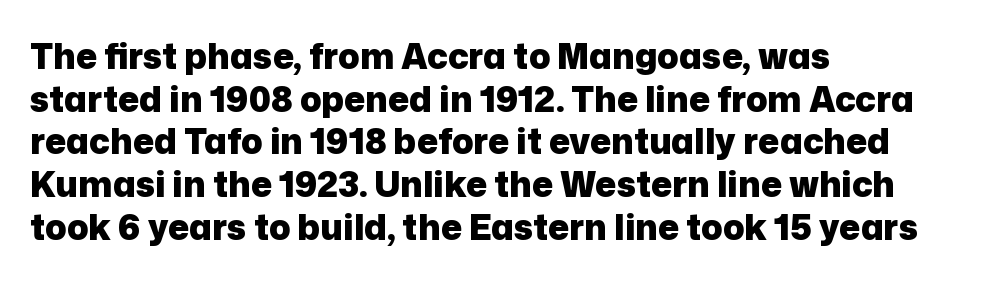
Q: Is the text bold? A: Yes.
Q: Is the text italic (slanted)? A: No, it is upright.
Q: Is the typeface a serif or a sans-serif typeface? A: Sans-serif.
Q: Is the text underlined? A: No.
Q: How is the paragraph aligned? A: Left-aligned.
Q: Is the spacing between letters normal or unusually wide? A: Normal.
Q: Width (condensed, normal, or wide)? A: Normal.
Q: Stroke contrast? A: Low.
Q: x-height? A: Medium.
Q: Monospaced? A: No.
